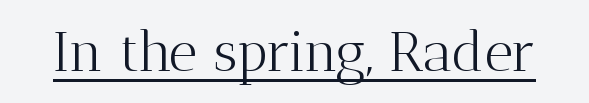
{"serif": "yes", "italic": "no", "bold": "no", "weight": "light", "width": "normal", "stroke_contrast": "medium", "x_height": "medium", "monospaced": "no", "underline": "yes", "letter_spacing": "normal", "letter_spacing_em": 0.0, "glyph_px": 56}
